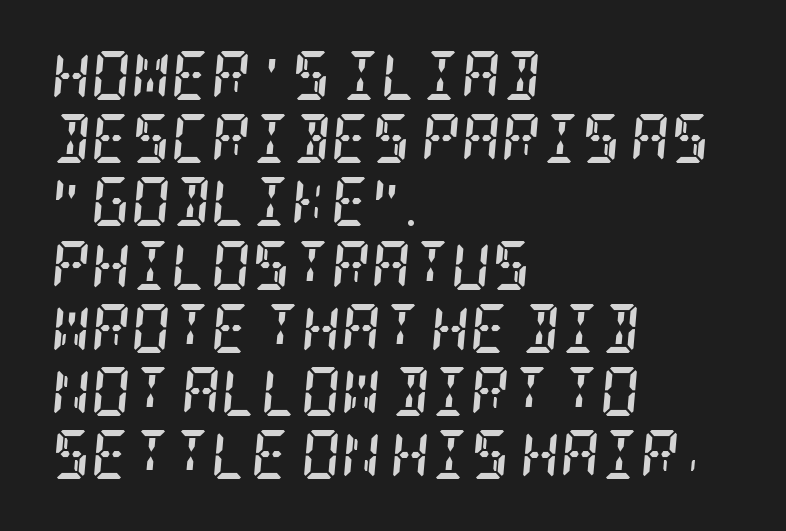
The image shows 49 px semibold, condensed serif type, italic (leaning right); set left-aligned, normal line spacing (1.29x), normal letter spacing, not underlined; low stroke contrast and a large x-height.
